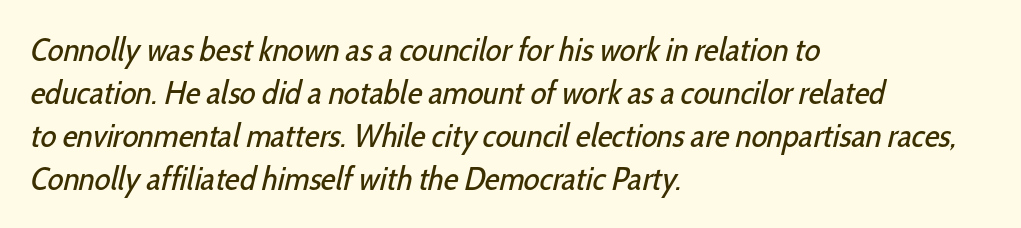
The image shows 33 px regular-weight, condensed sans-serif type; set left-aligned, normal line spacing (1.3x), normal letter spacing, not underlined; low stroke contrast and a medium x-height.
